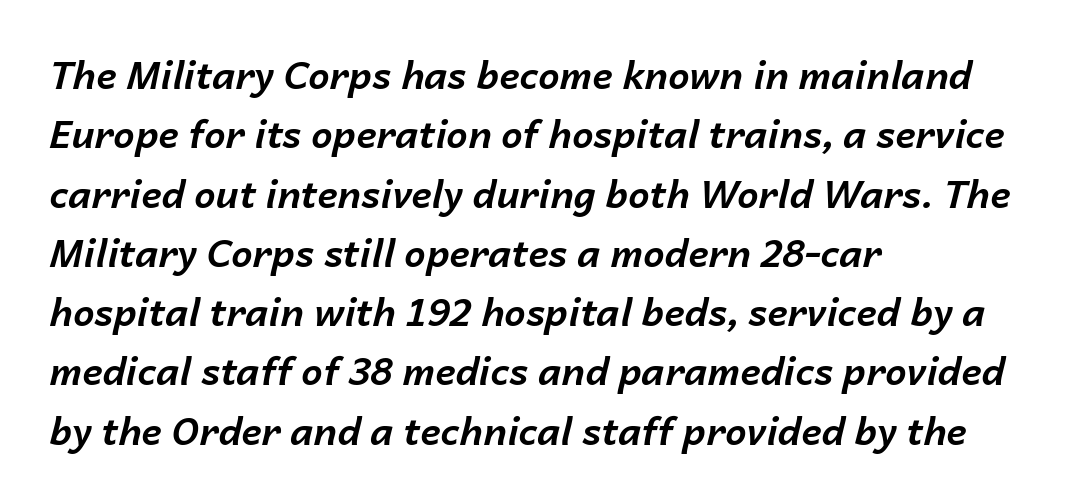
Q: Is the text bold? A: Yes.
Q: Is the text italic (slanted)? A: Yes, it leans right by about 14 degrees.
Q: Is the text underlined? A: No.
Q: How is the paragraph aligned? A: Left-aligned.
Q: Is the spacing between letters normal or unusually wide? A: Normal.
Q: Is the spacing between lines tight, normal or loose? A: Normal.
Q: Width (condensed, normal, or wide)? A: Normal.
Q: Stroke contrast? A: Low.
Q: x-height? A: Medium.
Q: Monospaced? A: No.
